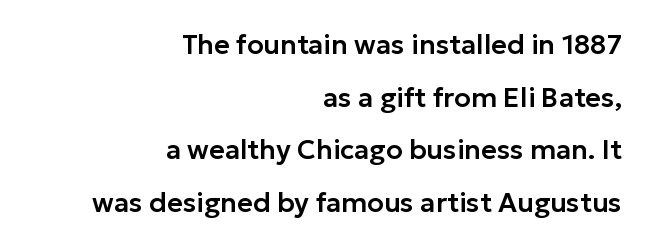
Q: Is the text italic (slanted)? A: No, it is upright.
Q: Is the text underlined? A: No.
Q: How is the paragraph aligned? A: Right-aligned.
Q: Is the spacing between letters normal or unusually wide? A: Normal.
Q: Is the spacing between lines tight, normal or loose? A: Loose.
